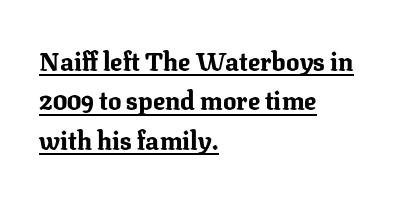
Q: Is the text bold? A: Yes.
Q: Is the text italic (slanted)? A: No, it is upright.
Q: Is the text underlined? A: Yes.
Q: How is the paragraph aligned? A: Left-aligned.
Q: Is the spacing between letters normal or unusually wide? A: Normal.
Q: Is the spacing between lines tight, normal or loose? A: Normal.
